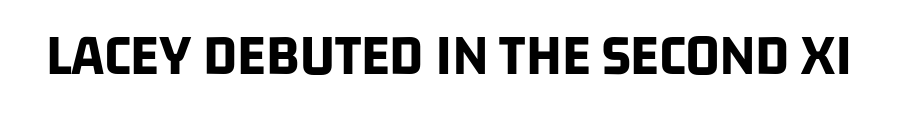
{"serif": "no", "bold": "yes", "weight": "bold", "width": "condensed", "stroke_contrast": "low", "x_height": "large", "monospaced": "no", "underline": "no", "letter_spacing": "normal", "letter_spacing_em": 0.0, "glyph_px": 60}
